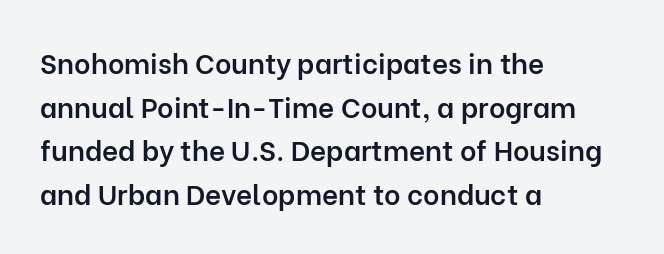
The space directly below the letters is spotless. Each new line begins a customary step beneath the previous one. On the weight axis this lands at semibold, roughly 600. You could not count columns in this text — the font is proportionally spaced.
